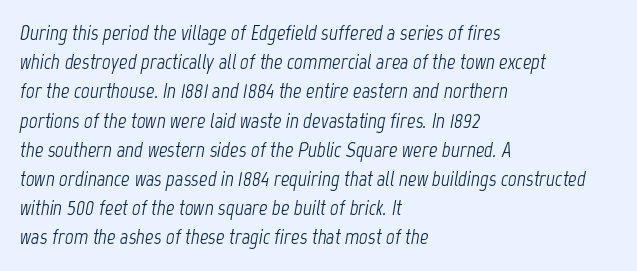
Q: Is the text bold? A: No.
Q: Is the text italic (slanted)? A: Yes, it leans right by about 12 degrees.
Q: Is the text underlined? A: No.
Q: How is the paragraph aligned? A: Left-aligned.
Q: Is the spacing between letters normal or unusually wide? A: Normal.
Q: Is the spacing between lines tight, normal or loose? A: Normal.
